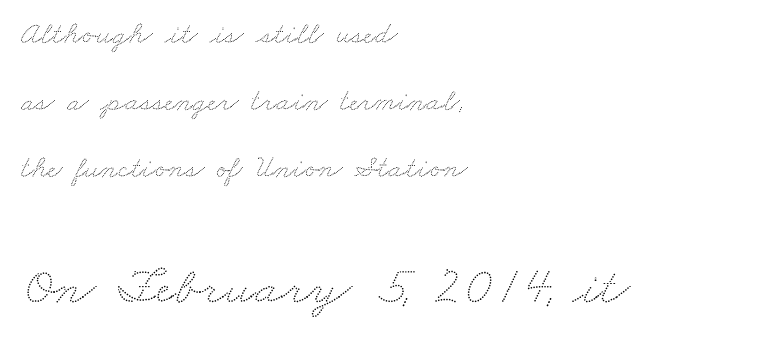
The image shows 54 px wide type; set left-aligned, loose line spacing (2.16x), normal letter spacing, not underlined; the second (bottom) block is 1.74x larger; low stroke contrast and a small x-height.
